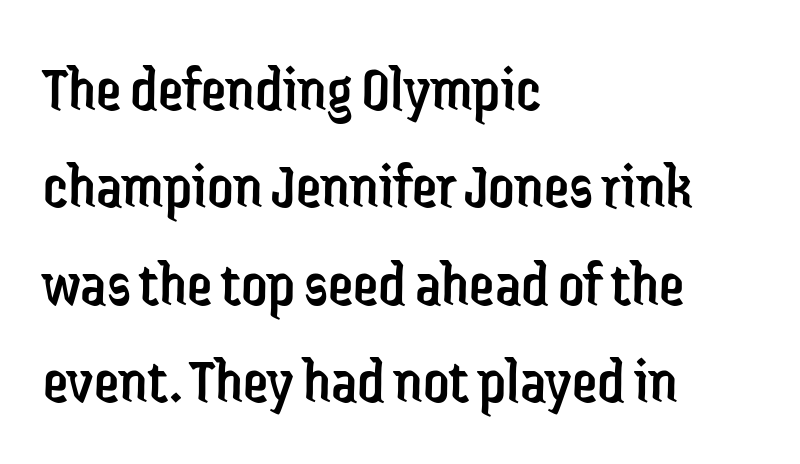
The image shows 64 px regular-weight, condensed sans-serif type, upright; set left-aligned, normal line spacing (1.52x), normal letter spacing, not underlined; low stroke contrast and a medium x-height.
